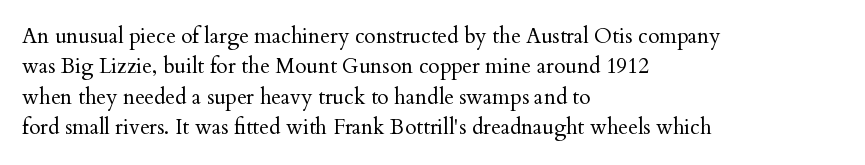
Q: Is the text bold? A: No.
Q: Is the text italic (slanted)? A: No, it is upright.
Q: Is the text underlined? A: No.
Q: How is the paragraph aligned? A: Left-aligned.
Q: Is the spacing between letters normal or unusually wide? A: Normal.
Q: Is the spacing between lines tight, normal or loose? A: Normal.
